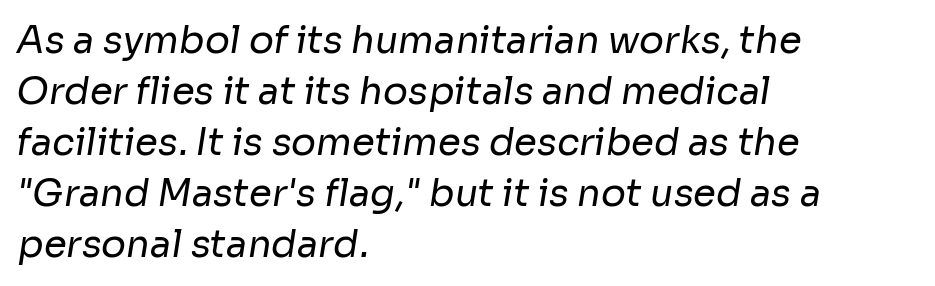
Is the stroke heavy? The answer is a plain regular-or-lighter. Baseline-to-baseline distance is the conventional proportion of letter height. This sample uses a sans-serif face. The typesetter chose a ragged-right arrangement here. The space beneath each line is pristine and unruled.
